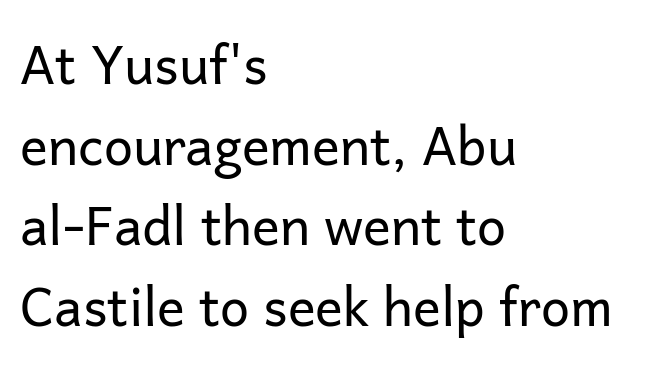
{"serif": "no", "italic": "no", "bold": "no", "weight": "regular", "width": "normal", "stroke_contrast": "low", "x_height": "medium", "monospaced": "no", "underline": "no", "align": "left", "line_spacing": "normal", "line_spacing_ratio": 1.55, "letter_spacing": "normal", "letter_spacing_em": 0.0, "glyph_px": 52}
